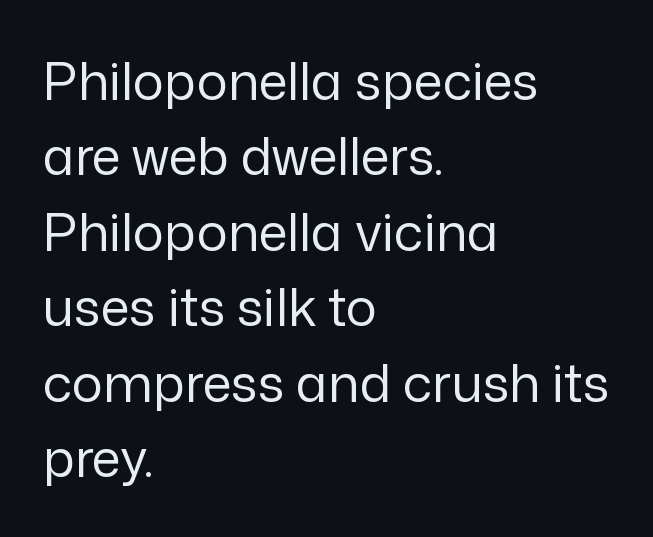
Bare-footed words on every line. The face used here is a sans, in the tradition of grotesques and geometrics. Casual observation: everything's shoved over to the left. Nope, not italic — everything's standing straight. Letter spacing: default.
